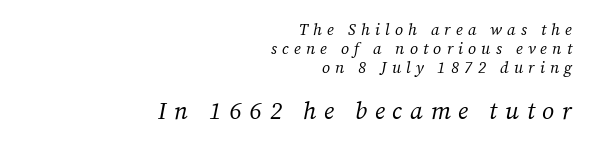
Q: Is the text bold? A: No.
Q: Is the text italic (slanted)? A: Yes, it leans right by about 12 degrees.
Q: Is the text underlined? A: No.
Q: How is the paragraph aligned? A: Right-aligned.
Q: Is the spacing between letters normal or unusually wide? A: Unusually wide.
Q: Which block of text is set in a larger size, the first (top) or the second (bottom)? A: The second (bottom) one.
